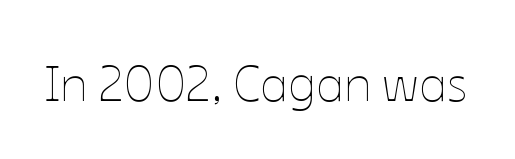
In terms of posture, this sample is upright. The face used here is proportionally spaced, like ordinary book or web type. Letters rest on an invisible, unmarked baseline. Caption: face not bold, strokes unweighted.
